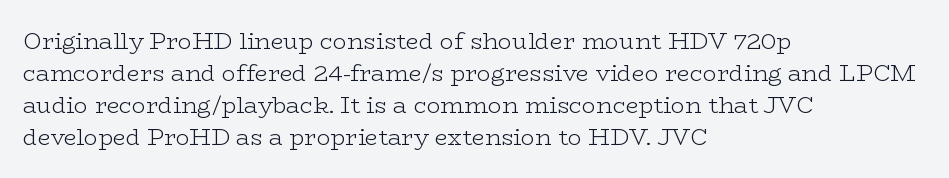
Q: Is the text bold? A: No.
Q: Is the text italic (slanted)? A: No, it is upright.
Q: Is the text underlined? A: No.
Q: How is the paragraph aligned? A: Left-aligned.
Q: Is the spacing between letters normal or unusually wide? A: Normal.
Q: Is the spacing between lines tight, normal or loose? A: Normal.
